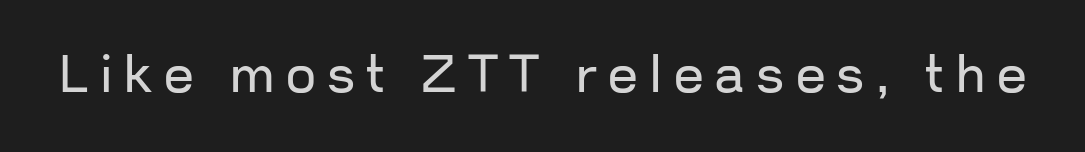
The image shows 53 px regular-weight sans-serif type, upright; set unusually wide letter spacing (+0.21 em), not underlined; low stroke contrast and a medium x-height.
